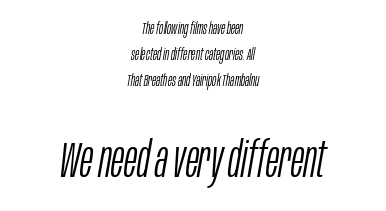
The image shows 49 px light, condensed type, italic (leaning right); set centered, normal line spacing (1.63x), normal letter spacing, not underlined; the second (bottom) block is 3.06x larger; low stroke contrast and a large x-height.
